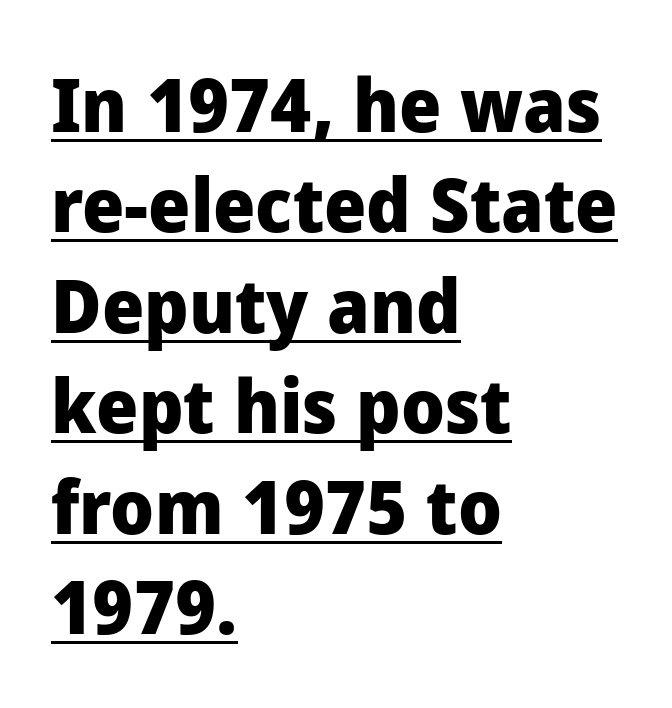
{"serif": "no", "italic": "no", "bold": "yes", "weight": "heavy", "width": "normal", "stroke_contrast": "low", "x_height": "medium", "monospaced": "no", "underline": "yes", "align": "left", "line_spacing": "normal", "line_spacing_ratio": 1.34, "letter_spacing": "normal", "letter_spacing_em": 0.0, "glyph_px": 75}
